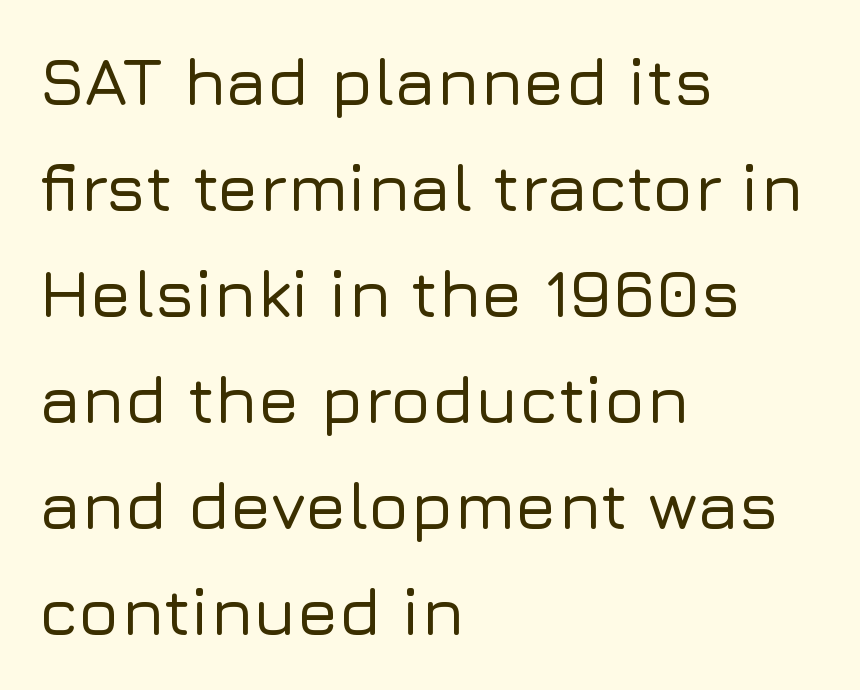
Notice how descenders clear the ascenders below comfortably — that's standard leading. Does the lettering tilt? It doesn't — this is upright. Compared with a centered layout, this one pins lines to the left instead. Stroke terminals: plain, sans-serif. Standard letterfit; no display-style spreading of the glyphs.
